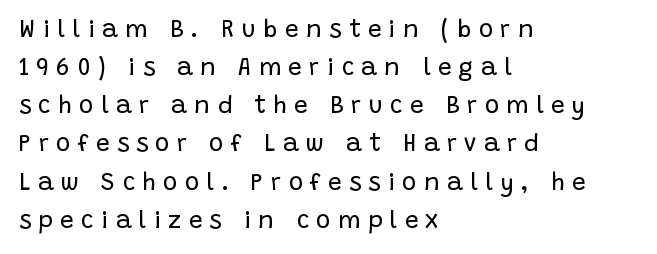
The image shows 24 px text type, upright; set left-aligned, normal line spacing (1.59x), unusually wide letter spacing (+0.31 em), not underlined.
